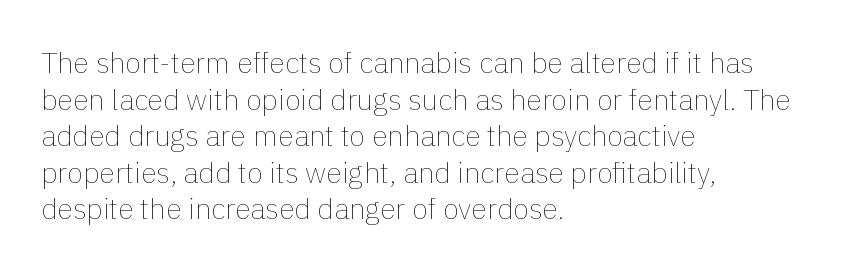
Decoration check: the copy has no underline. Character widths vary here, with narrow letters taking less room than wide ones. Stems here are at most as thick as an everyday book face. Words appear dense and cohesive because spacing is normal. The typography opts for an upright posture over an oblique one.
